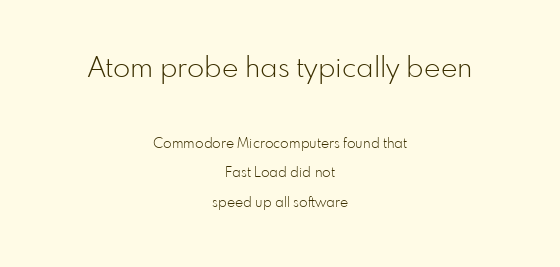
{"serif": "no", "italic": "no", "bold": "no", "weight": "light", "width": "normal", "stroke_contrast": "low", "x_height": "small", "monospaced": "no", "underline": "no", "align": "center", "line_spacing": "loose", "line_spacing_ratio": 2.12, "letter_spacing": "normal", "letter_spacing_em": 0.0, "larger_block": "first", "size_ratio": 2.0, "glyph_px": 28}
